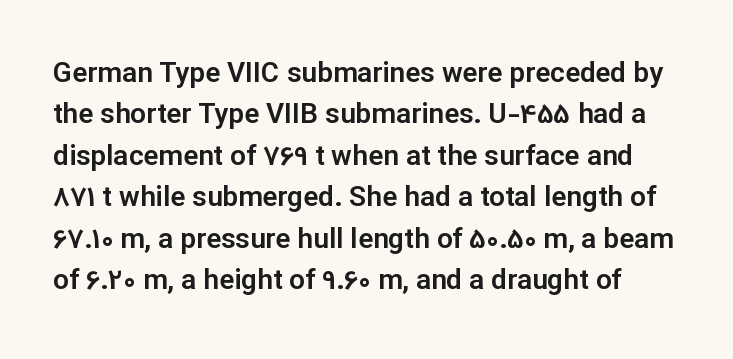
Each new line begins a customary step beneath the previous one. Character widths vary here, with narrow letters taking less room than wide ones. Nope, not italic — everything's standing straight. The face used here is a sans, in the tradition of grotesques and geometrics. Honestly, there is no underline to notice here at all.
